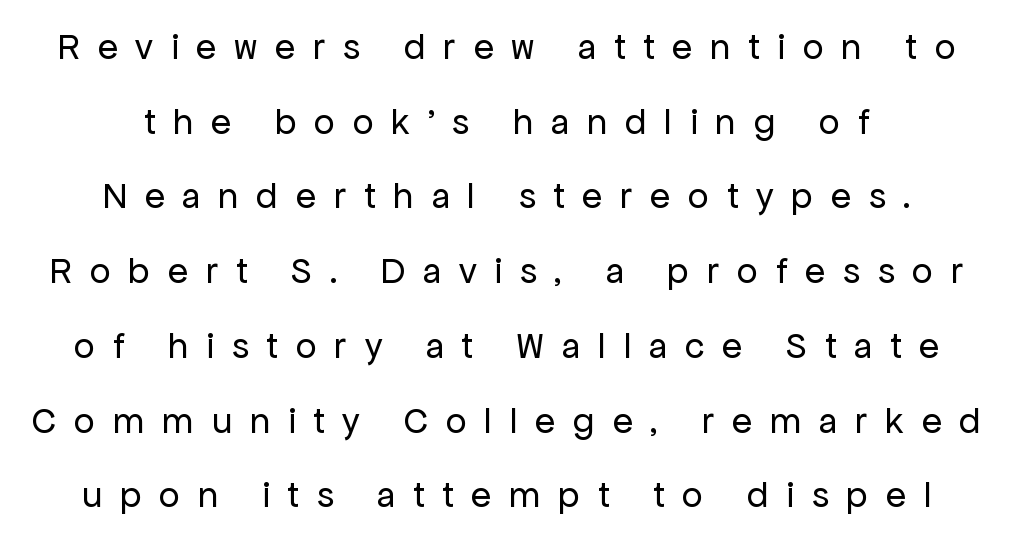
The image shows 37 px regular-weight sans-serif type, upright; set centered, loose line spacing (2.02x), unusually wide letter spacing (+0.48 em), not underlined; low stroke contrast and a medium x-height.
